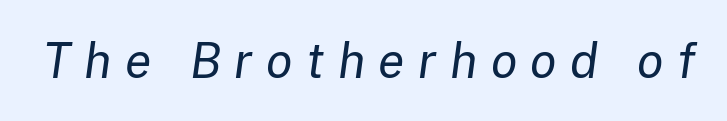
The image shows 48 px regular-weight type, italic (leaning right); set unusually wide letter spacing (+0.28 em), not underlined; low stroke contrast and a medium x-height.
